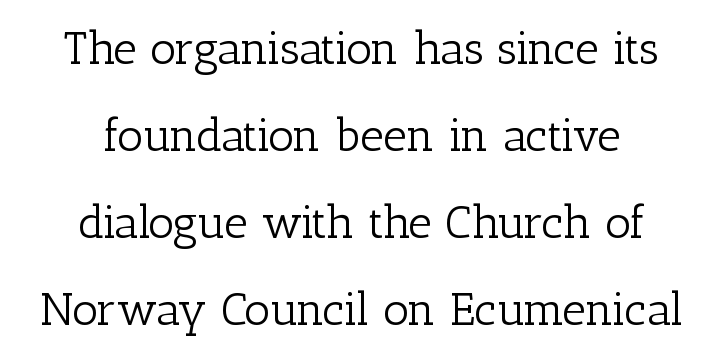
{"serif": "yes", "italic": "no", "bold": "no", "weight": "light", "width": "normal", "stroke_contrast": "low", "x_height": "medium", "monospaced": "no", "underline": "no", "align": "center", "line_spacing_ratio": 1.89, "letter_spacing": "normal", "letter_spacing_em": 0.0, "glyph_px": 46}
